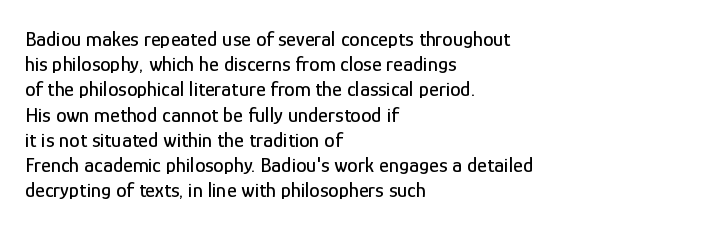
{"italic": "no", "underline": "no", "align": "left", "line_spacing_ratio": 1.2, "letter_spacing": "normal", "letter_spacing_em": 0.0, "glyph_px": 21}
